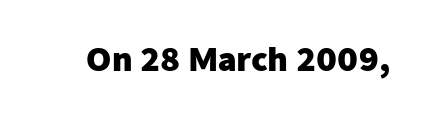
Think of a printed novel: that variable character pitch is what you see here. A roman cut, with each character standing at attention. The designer went with a sans here, leaving each stem footless. Anything drawn beneath the words? Only blank space. Characters follow at the spacing the type designer built in. The passage shown is emphatically bold.
